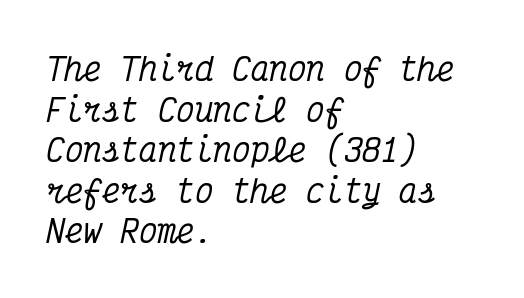
A typesetter would label this face a serif. Alignment: flush left. Successive baselines arrive at the customary interval. Posture: slanted.
